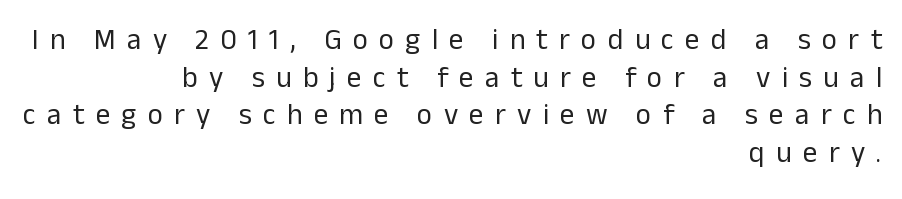
Q: Is the text bold? A: No.
Q: Is the text italic (slanted)? A: No, it is upright.
Q: Is the typeface a serif or a sans-serif typeface? A: Sans-serif.
Q: Is the text underlined? A: No.
Q: How is the paragraph aligned? A: Right-aligned.
Q: Is the spacing between letters normal or unusually wide? A: Unusually wide.
Q: Is the spacing between lines tight, normal or loose? A: Normal.
Q: Width (condensed, normal, or wide)? A: Normal.
Q: Stroke contrast? A: Low.
Q: x-height? A: Medium.
Q: Monospaced? A: No.
